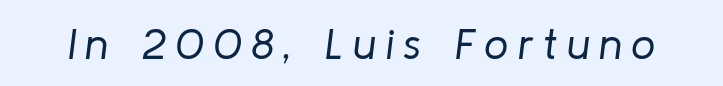
Think of a printed novel: that variable character pitch is what you see here. Spacing between characters has been opened up far beyond the box default. Vertical stems look standard width or narrower in stroke. Notice how the stems are inclined rather than vertical — that's the hallmark of italics. The specimen omits any rule beneath the text block's lines.
